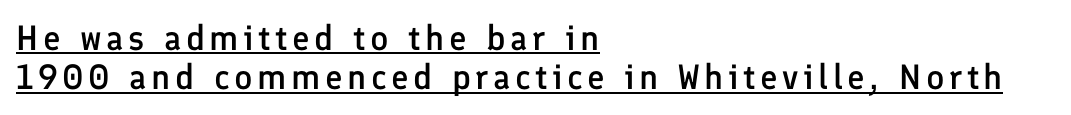
The image shows 35 px semibold sans-serif type, upright; set left-aligned, tight line spacing (1.12x), underlined; low stroke contrast and a medium x-height.
